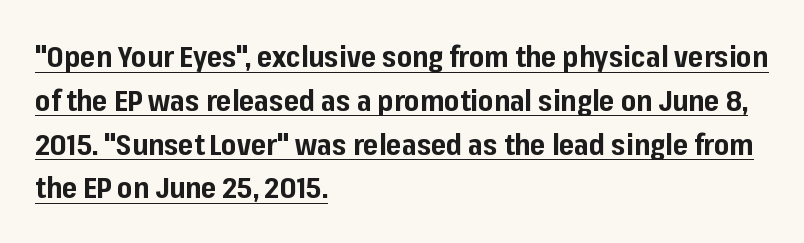
The image shows 29 px bold sans-serif type, upright; set left-aligned, normal line spacing (1.51x), normal letter spacing, underlined; low stroke contrast and a medium x-height.
